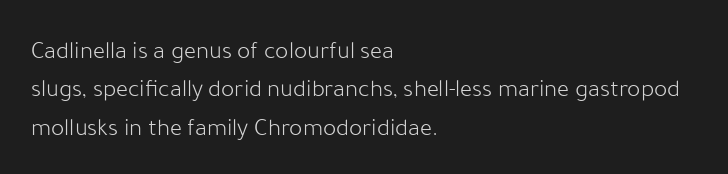
This sample uses an upright cut, with every glyph sitting square on the baseline. The string is rendered with underlining switched off. Tracking value appears to be zero — textbook default spacing. The lines in this sample share a left origin and differ only in where they stop. Vertical spacing — default.
